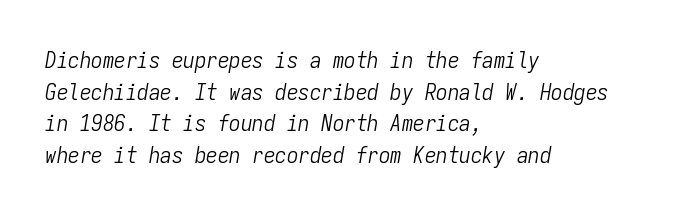
The image shows 23 px text type, italic (leaning right); set left-aligned, normal line spacing (1.37x), normal letter spacing, not underlined.
